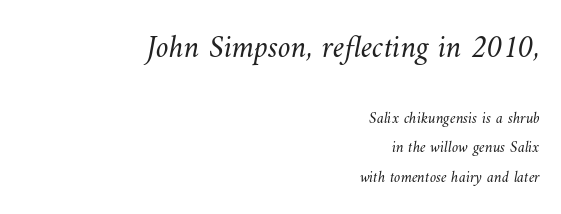
Q: Is the text bold? A: No.
Q: Is the text underlined? A: No.
Q: How is the paragraph aligned? A: Right-aligned.
Q: Is the spacing between letters normal or unusually wide? A: Normal.
Q: Which block of text is set in a larger size, the first (top) or the second (bottom)? A: The first (top) one.
Q: Width (condensed, normal, or wide)? A: Normal.
Q: Stroke contrast? A: Medium.
Q: x-height? A: Small.
Q: Monospaced? A: No.
